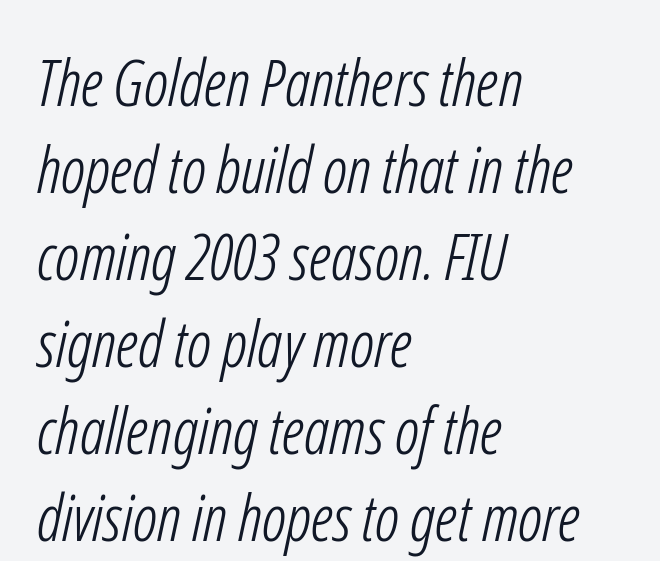
Q: Is the text bold? A: No.
Q: Is the typeface a serif or a sans-serif typeface? A: Sans-serif.
Q: Is the text underlined? A: No.
Q: How is the paragraph aligned? A: Left-aligned.
Q: Is the spacing between letters normal or unusually wide? A: Normal.
Q: Is the spacing between lines tight, normal or loose? A: Normal.
Q: Width (condensed, normal, or wide)? A: Condensed.
Q: Stroke contrast? A: Low.
Q: x-height? A: Medium.
Q: Monospaced? A: No.
